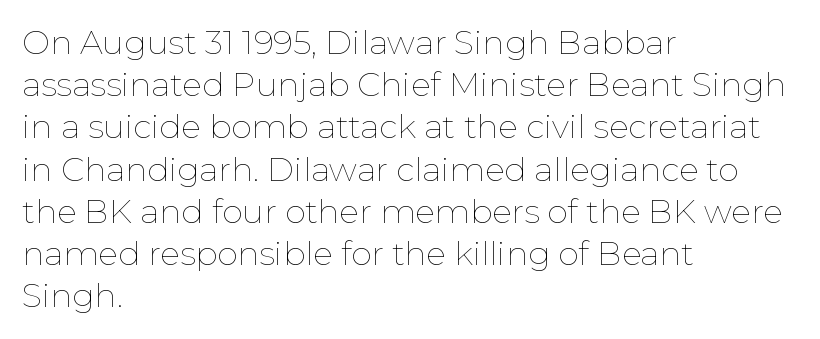
The image shows 33 px thin type, upright; set left-aligned, normal line spacing (1.28x), normal letter spacing, not underlined; low stroke contrast and a medium x-height.
